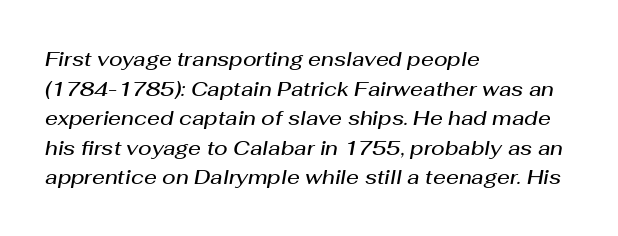
{"italic": "yes", "lean": "right", "slant_degrees": 10, "bold": "semi", "underline": "no", "align": "left", "line_spacing": "normal", "line_spacing_ratio": 1.48, "letter_spacing": "normal", "letter_spacing_em": 0.0, "glyph_px": 20}
